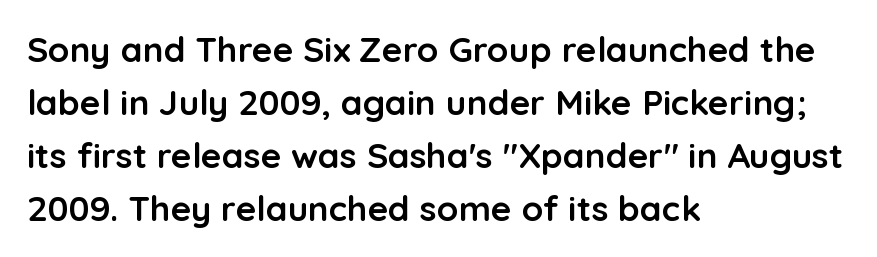
Q: Is the text bold? A: Yes.
Q: Is the text italic (slanted)? A: No, it is upright.
Q: Is the typeface a serif or a sans-serif typeface? A: Sans-serif.
Q: Is the text underlined? A: No.
Q: How is the paragraph aligned? A: Left-aligned.
Q: Is the spacing between letters normal or unusually wide? A: Normal.
Q: Is the spacing between lines tight, normal or loose? A: Normal.
Q: Width (condensed, normal, or wide)? A: Normal.
Q: Stroke contrast? A: Low.
Q: x-height? A: Medium.
Q: Monospaced? A: No.
